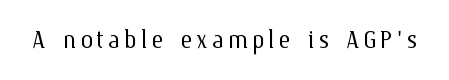
A quiet, ordinary-to-light weight characterises the typeface. Underline: absent. Quick note: not italic, upright. Spacing verdict: proportional, widths tailored to each character.
